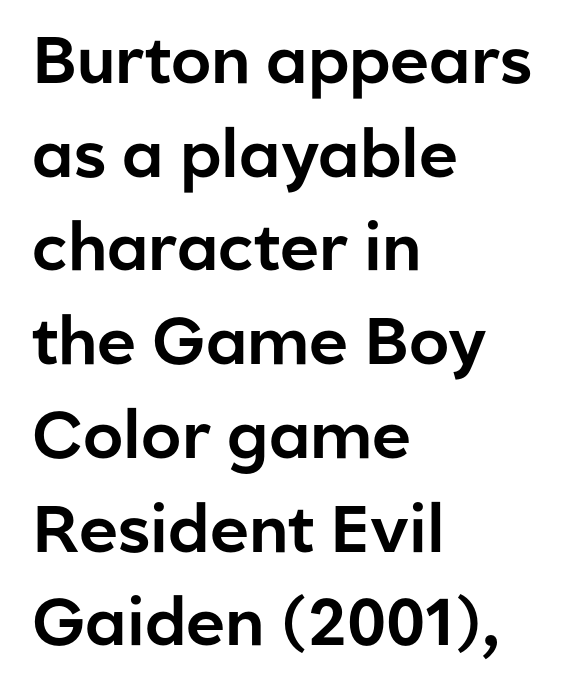
A sans-serif font was chosen for this passage. Characters follow at the spacing the type designer built in. Ascenders rise straight up at ninety degrees. Bare-footed words on every line. This sample is left-justified, so line endings fall wherever the words run out. A normal amount of white space separates one row of letters from the next.
